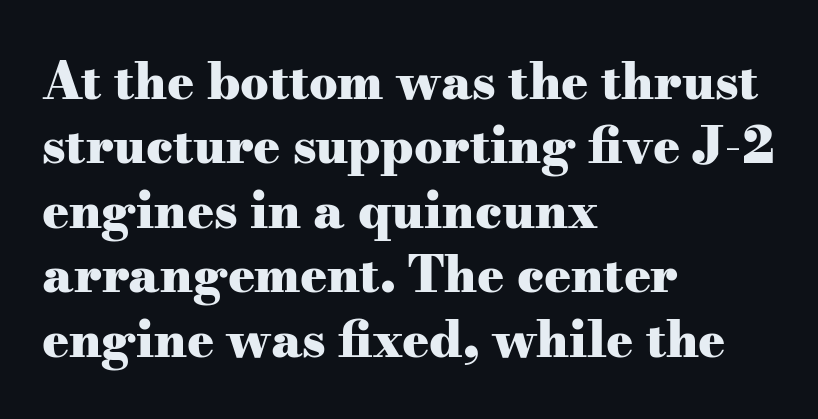
Posture: straight, roman, zero tilt. Just letters on the line, the space beneath them empty. Regarding leading, the lines here are spaced in the standard way. Line beginnings align vertically; line endings do not. This rendering leaves character spacing at its baseline value. Are there feet on the stems? There are — it's a serif.
